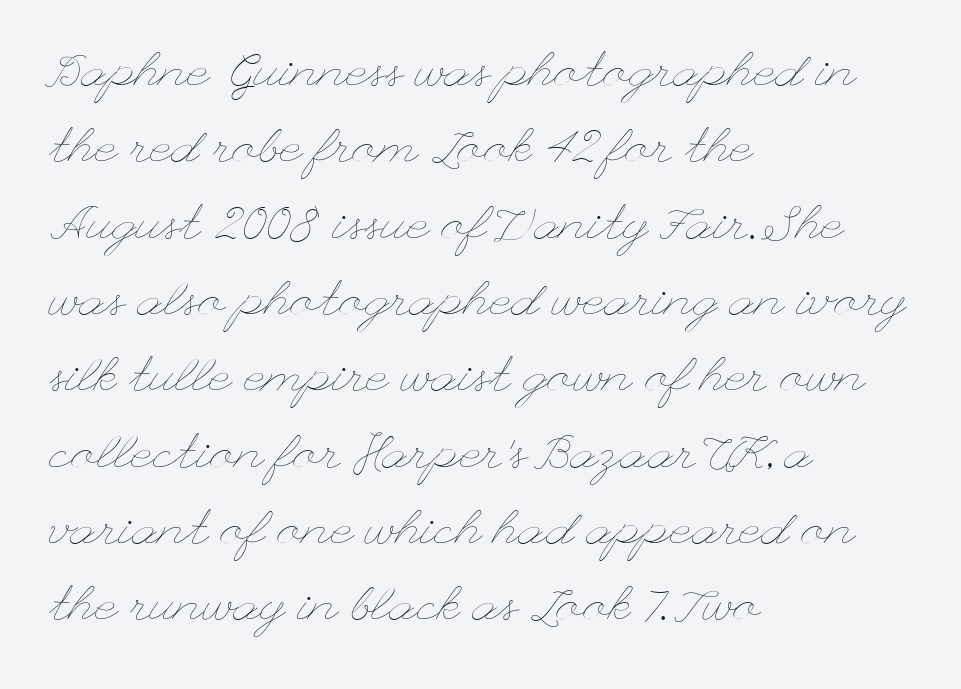
Weight: in the light-to-regular range. The letters sit at their default tracking, neither squeezed nor spread. A typesetter would call this leading conventional body-copy spacing.
